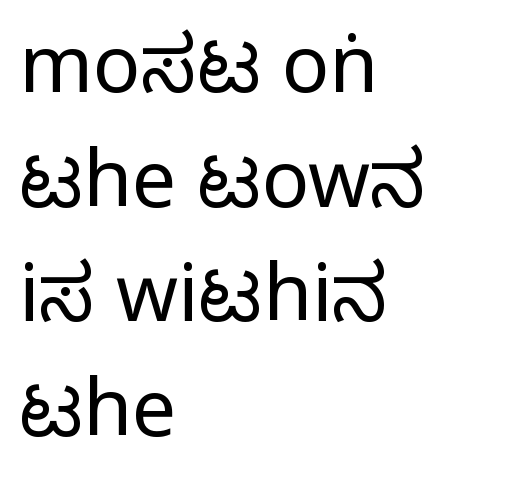
The image shows 79 px condensed sans-serif type, upright; set left-aligned, normal line spacing (1.45x), normal letter spacing, not underlined; medium stroke contrast.
